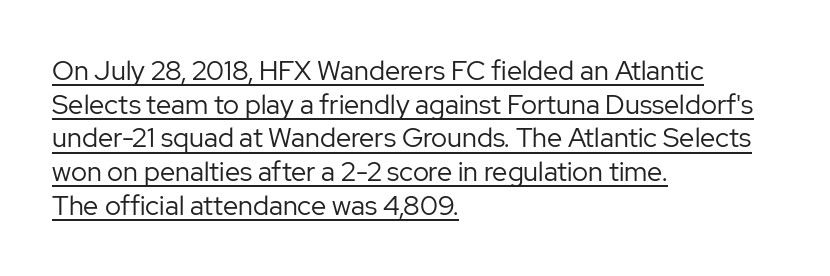
Q: Is the text bold? A: No.
Q: Is the text italic (slanted)? A: No, it is upright.
Q: Is the text underlined? A: Yes.
Q: How is the paragraph aligned? A: Left-aligned.
Q: Is the spacing between letters normal or unusually wide? A: Normal.
Q: Is the spacing between lines tight, normal or loose? A: Normal.
